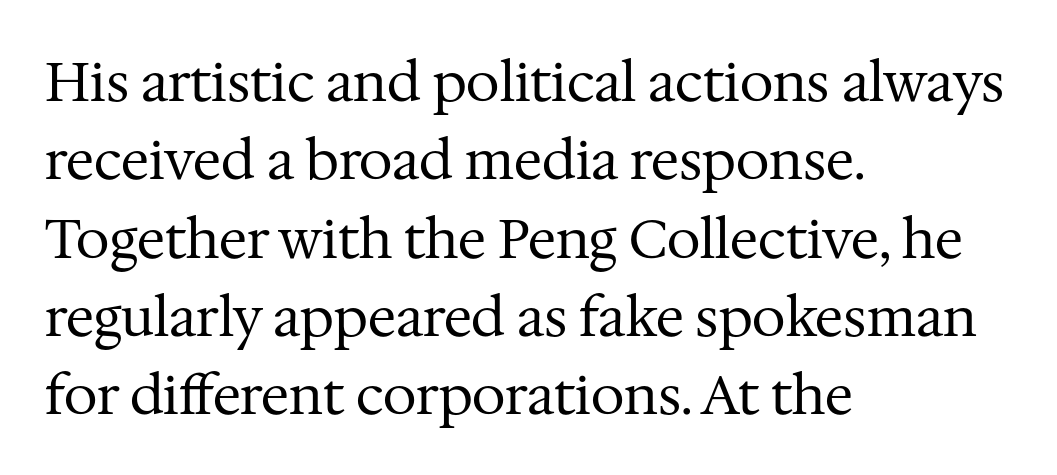
Is the stroke heavy? The answer is a plain regular-or-lighter. Tall strokes in this sample are plumb rather than angled. This rendering uses left alignment, leaving the right contour irregular. To sum up the face: it has serifs. This rendering features lettering with no underline. Tracking value appears to be zero — textbook default spacing.
